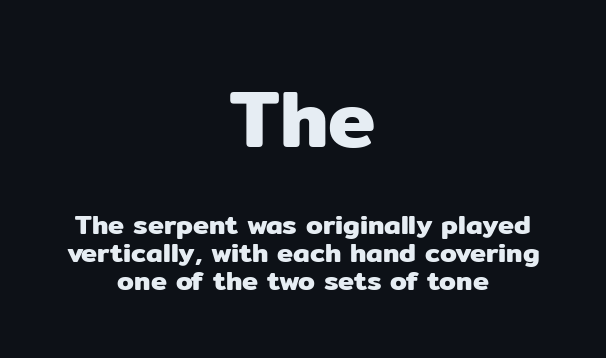
{"serif": "no", "italic": "no", "width": "normal", "stroke_contrast": "low", "x_height": "medium", "monospaced": "no", "underline": "no", "align": "center", "line_spacing": "tight", "line_spacing_ratio": 1.04, "letter_spacing": "normal", "letter_spacing_em": 0.0, "larger_block": "first", "size_ratio": 2.96, "glyph_px": 80}
